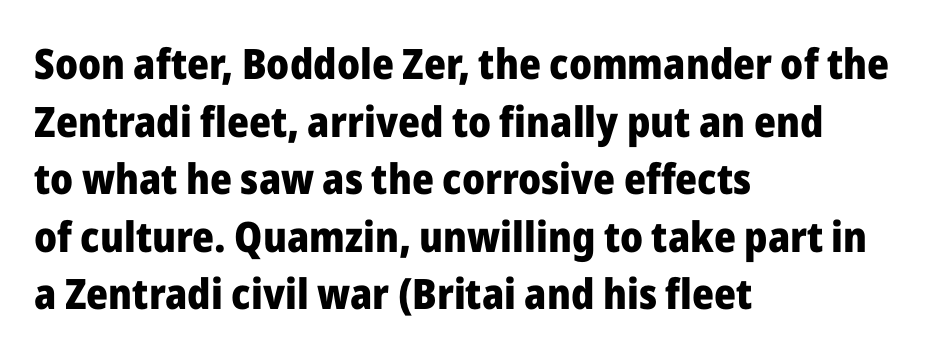
The image shows 42 px heavy sans-serif type, upright; set left-aligned, normal line spacing (1.37x), normal letter spacing, not underlined; low stroke contrast and a medium x-height.
